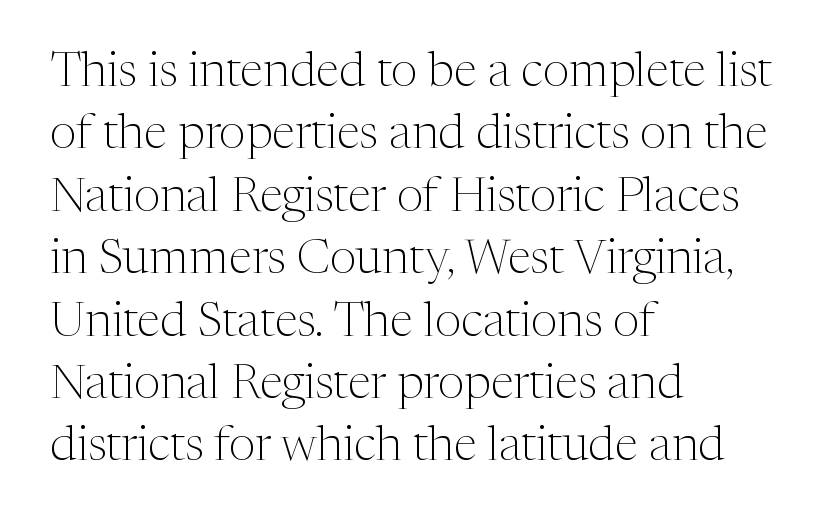
Small tapered or slab feet sit at the stroke ends, so this counts as serif. Every stem runs plumb, perpendicular to the baseline. The paragraph shown leans on its left margin. Weight: not bold — regular or lighter. Compared with typical body copy, the letter spacing here is the same.
